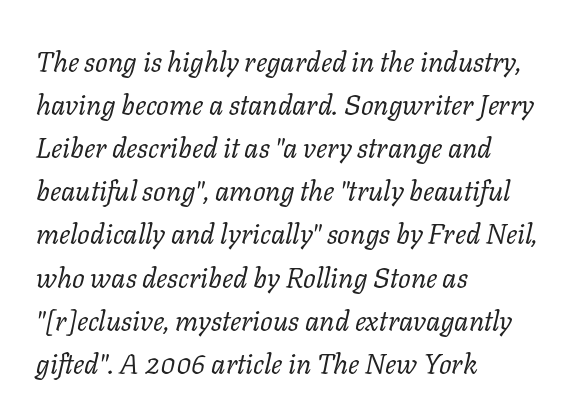
The image shows 28 px regular-weight serif type, italic (leaning right); set left-aligned, normal line spacing (1.54x), normal letter spacing, not underlined; low stroke contrast and a medium x-height.
